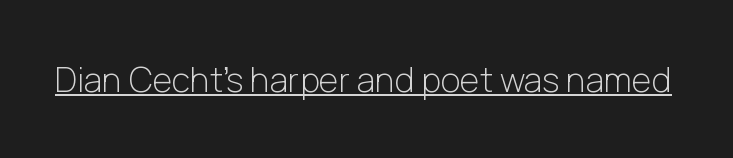
The weight would be labelled regular, book, light, or lighter still. Check the space under the baseline: a stroke is drawn there. Tracking here is standard; glyphs follow each other at the usual distance. The face used here is proportionally spaced, like ordinary book or web type. This rendering employs a face without finishing strokes, i.e., a sans-serif.
